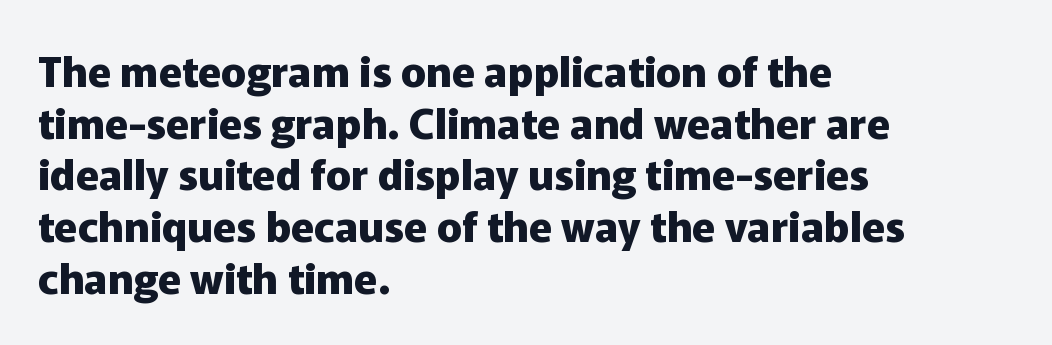
Words appear dense and cohesive because spacing is normal. Check under the words: just untouched page. Type style note: lacks serifs. Think of a printed novel: that variable character pitch is what you see here.
